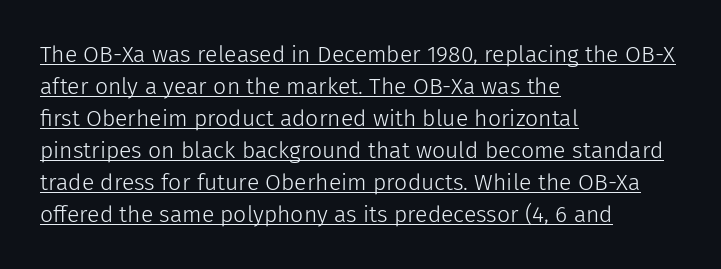
Letters have the restrained weight of plain body copy at most. A typesetter would call this zero additional tracking. Emphasis is given by a line drawn under the lettering. The passage is arranged the way most books set body copy — flush left.
